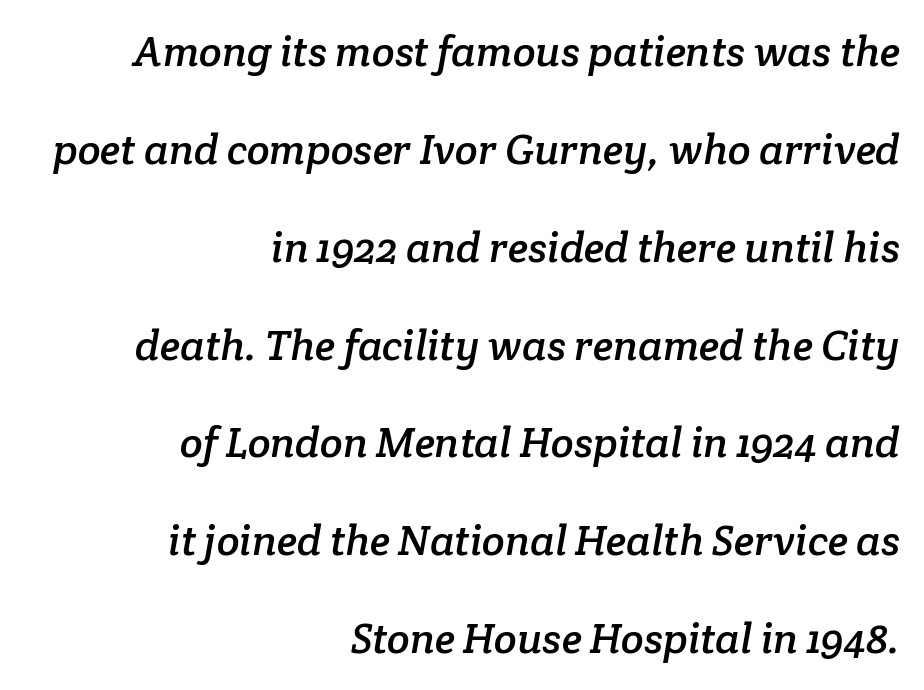
Q: Is the typeface a serif or a sans-serif typeface? A: Serif.
Q: Is the text underlined? A: No.
Q: How is the paragraph aligned? A: Right-aligned.
Q: Is the spacing between letters normal or unusually wide? A: Normal.
Q: Is the spacing between lines tight, normal or loose? A: Loose.
Q: Width (condensed, normal, or wide)? A: Normal.
Q: Stroke contrast? A: Low.
Q: x-height? A: Medium.
Q: Monospaced? A: No.
